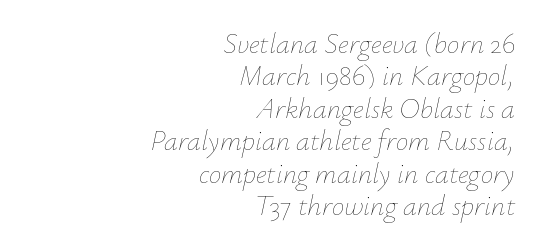
Look at the tracking — it's just the regular setting, nothing added. Character widths vary here, with narrow letters taking less room than wide ones. Posture: slanted. The paragraph shown leans on its right margin. Underline: absent. No extra ink here — the face is not bold.
